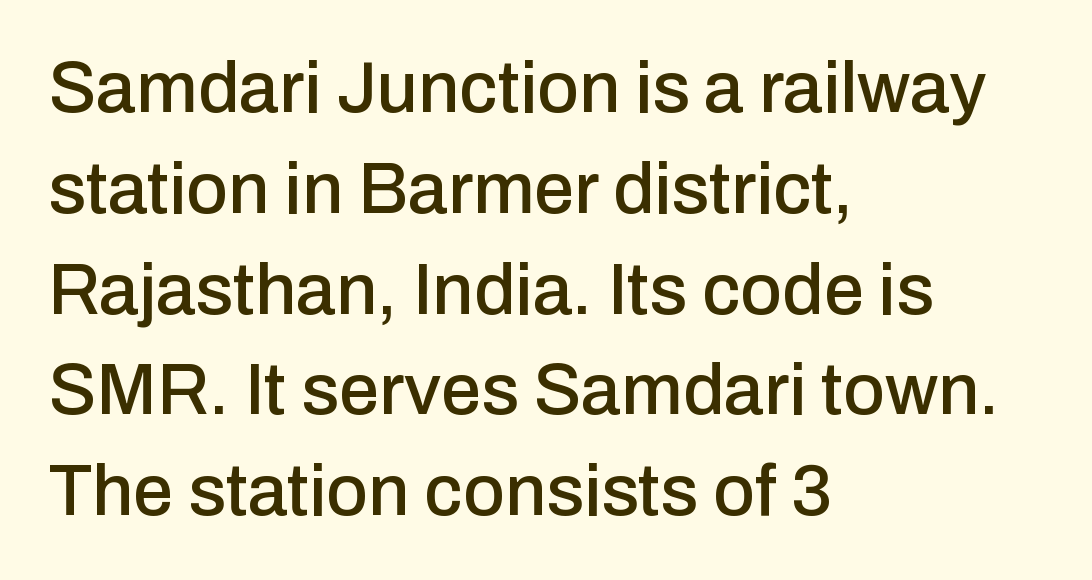
The image shows 72 px sans-serif type, upright; set left-aligned, normal line spacing (1.4x), normal letter spacing, not underlined; low stroke contrast and a medium x-height.
